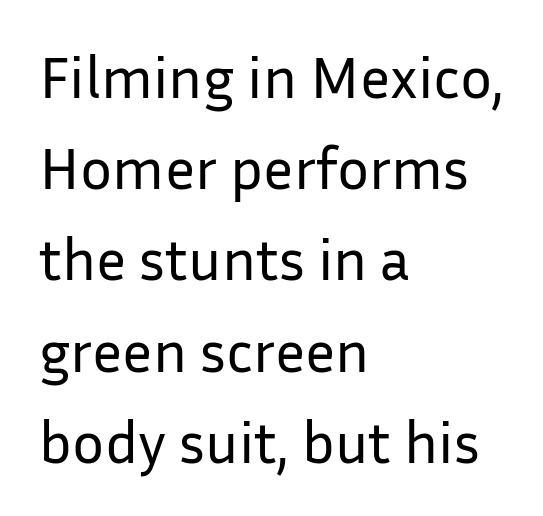
The image shows 60 px regular-weight sans-serif type, upright; set left-aligned, normal line spacing (1.52x), normal letter spacing, not underlined; low stroke contrast and a medium x-height.
